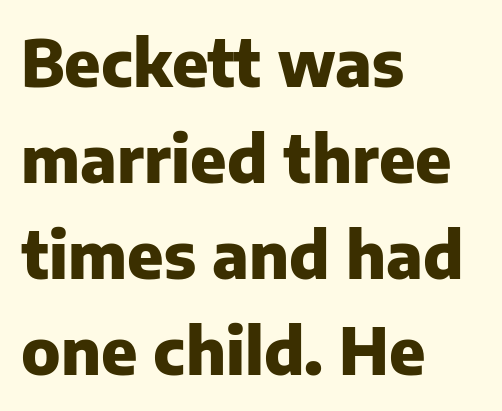
Q: Is the text bold? A: Yes.
Q: Is the text italic (slanted)? A: No, it is upright.
Q: Is the typeface a serif or a sans-serif typeface? A: Sans-serif.
Q: Is the text underlined? A: No.
Q: How is the paragraph aligned? A: Left-aligned.
Q: Is the spacing between letters normal or unusually wide? A: Normal.
Q: Is the spacing between lines tight, normal or loose? A: Normal.
Q: Width (condensed, normal, or wide)? A: Normal.
Q: Stroke contrast? A: Low.
Q: x-height? A: Medium.
Q: Monospaced? A: No.
